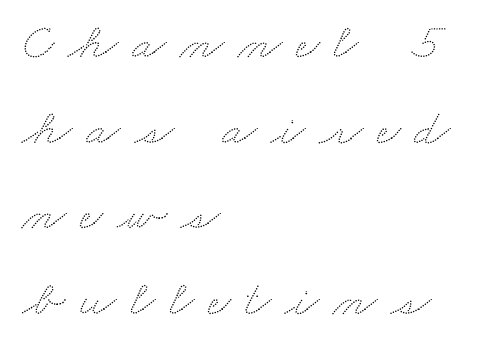
These lines are rendered in a variable-pitch font. There is plenty of visible air inserted between adjacent glyphs. The vertical gap from one line to the next is medium. The paragraph shown leans on its left margin. Decoration check: the copy has no underline.
